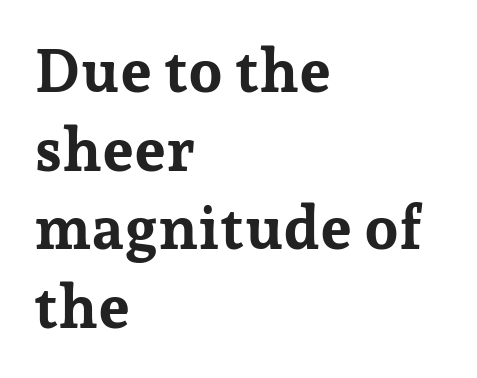
{"serif": "yes", "italic": "no", "bold": "yes", "weight": "bold", "width": "normal", "stroke_contrast": "low", "x_height": "medium", "monospaced": "no", "underline": "no", "align": "left", "line_spacing": "normal", "line_spacing_ratio": 1.29, "letter_spacing": "normal", "letter_spacing_em": 0.0, "glyph_px": 61}
